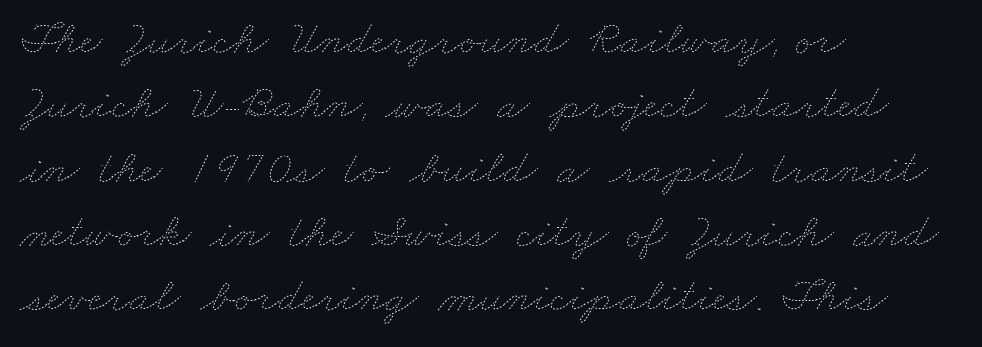
The setting favours the left margin, as ordinary paragraphs usually do. Nobody touched the tracking dial on this one. Rows of type keep a routine distance in the vertical direction. Just letters on the line, the space beneath them empty.
